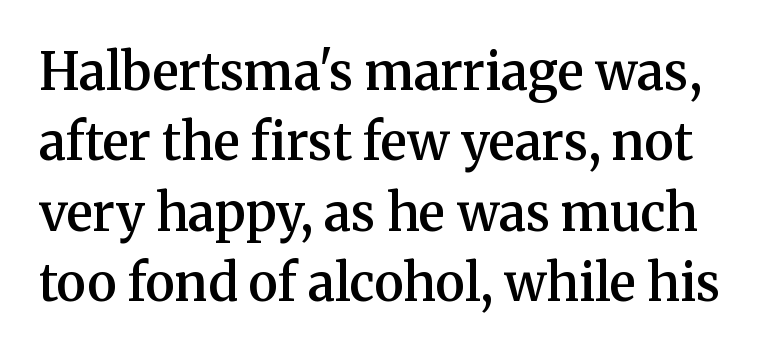
Q: Is the text bold? A: Semi-bold.
Q: Is the text italic (slanted)? A: No, it is upright.
Q: Is the typeface a serif or a sans-serif typeface? A: Serif.
Q: Is the text underlined? A: No.
Q: Is the spacing between letters normal or unusually wide? A: Normal.
Q: Is the spacing between lines tight, normal or loose? A: Normal.
Q: Width (condensed, normal, or wide)? A: Normal.
Q: Stroke contrast? A: Medium.
Q: x-height? A: Medium.
Q: Monospaced? A: No.
